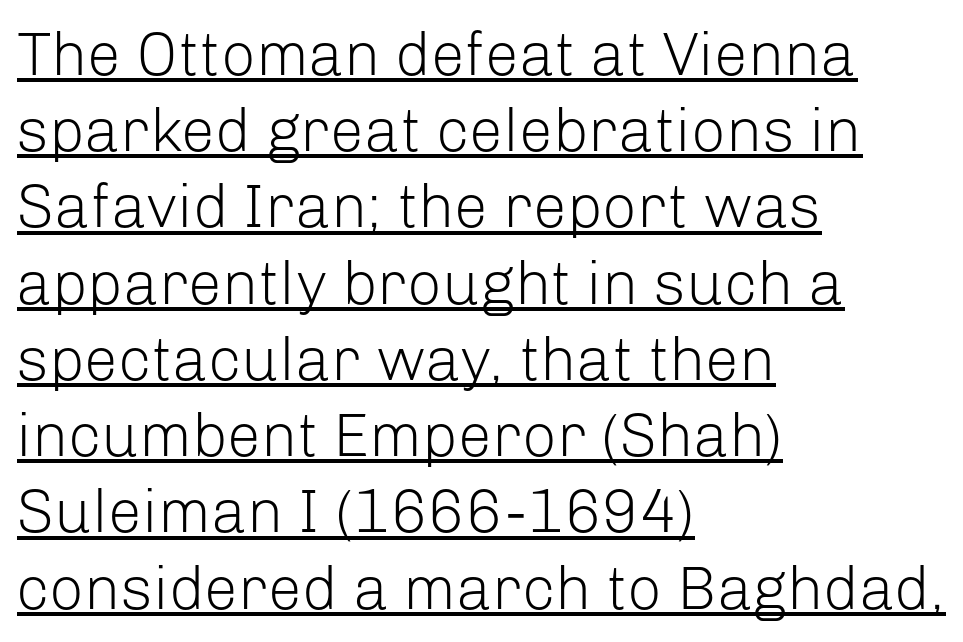
The block of text has a typical density, with ordinary space between rows. This rendering employs a face without finishing strokes, i.e., a sans-serif. Think of a printed novel: that variable character pitch is what you see here. The rendering keeps characters at their native spacing. Tall strokes in this sample are plumb rather than angled. Compared with a centered layout, this one pins lines to the left instead.
